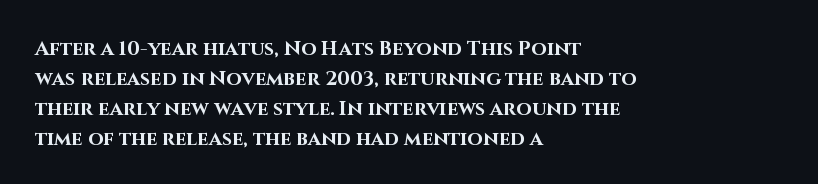
The image shows 20 px bold type, upright; set left-aligned, normal line spacing (1.5x), normal letter spacing, not underlined.
